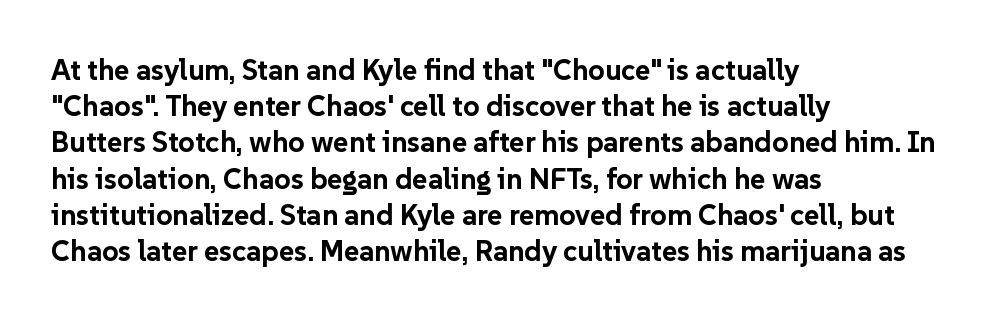
Line beginnings align vertically; line endings do not. A clean baseline with only descenders dipping below it. I'd describe the lettering as bold — thick and assertive. Observe the ordinary spacing: letters are neighbours, not strangers. Is this a sans? Yes — the strokes have no serifs.
